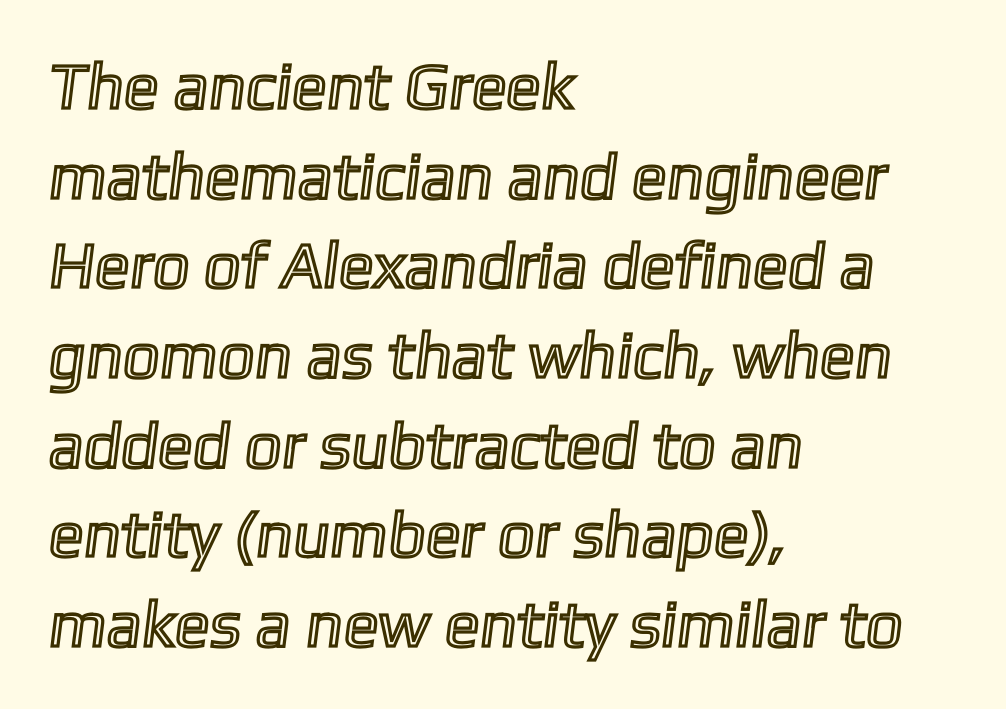
The space directly below the letters is spotless. You could call the tracking neutral — neither tight nor loose. These lines are set flush left with a ragged right edge. Evenly set lines give the paragraph a standard silhouette. Think of a printed novel: that variable character pitch is what you see here.
